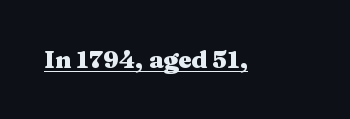
The image shows 24 px bold type, upright; set normal letter spacing, underlined.
